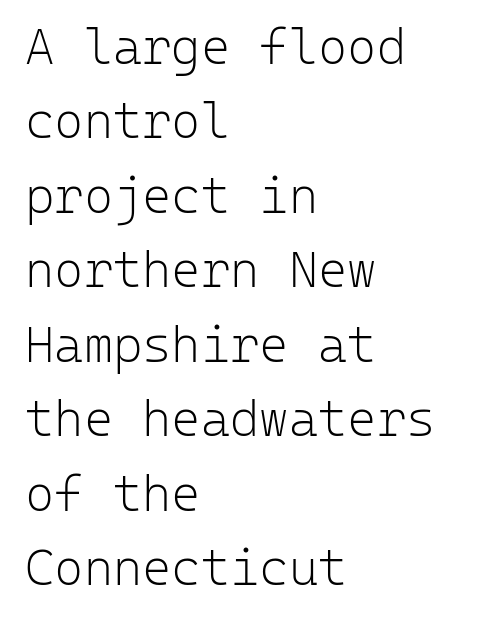
{"serif": "no", "italic": "no", "bold": "no", "weight": "light", "width": "normal", "stroke_contrast": "low", "x_height": "medium", "monospaced": "yes", "underline": "no", "align": "left", "line_spacing": "normal", "line_spacing_ratio": 1.49, "letter_spacing": "normal", "letter_spacing_em": 0.0, "glyph_px": 50}
